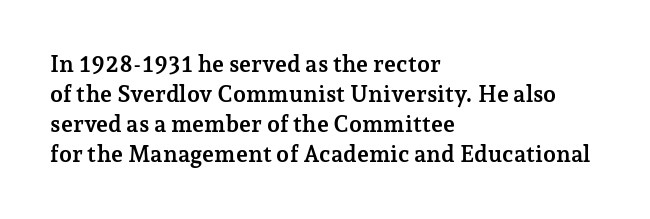
Does extra space separate the letters? No, they use regular spacing. The passage is arranged the way most books set body copy — flush left. Successive baselines arrive at the customary interval. Posture: upright roman. Is the type bold? Yes — the strokes are clearly thick and heavy.
